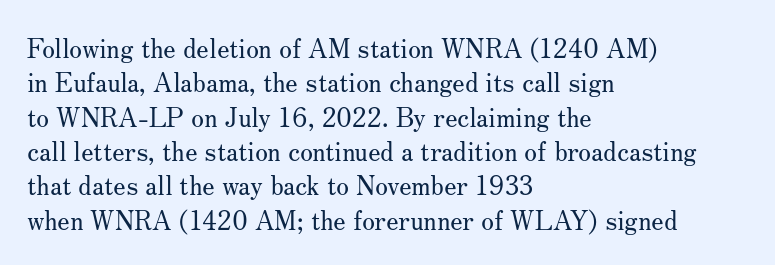
Leftover space on each line is placed entirely after the last word. Notice how the stems are strictly vertical — no italics here. The rendering uses a moderate line-height, typical for paragraphs. Underlining? Definitely not there. A light-to-regular cut is what we see here.
